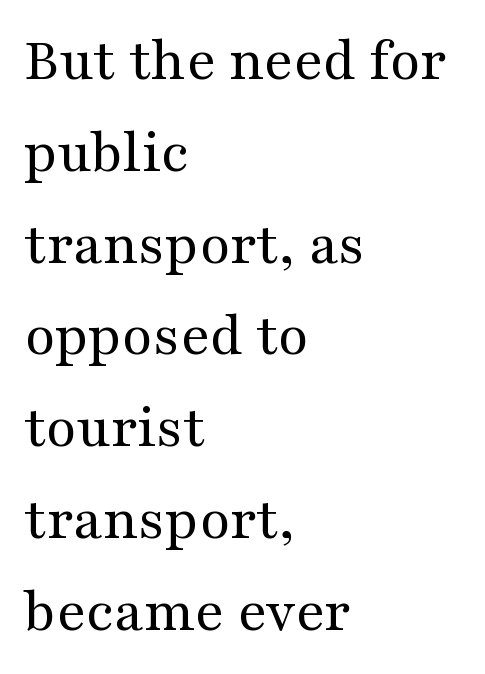
{"serif": "yes", "italic": "no", "bold": "no", "weight": "regular", "width": "wide", "stroke_contrast": "medium", "x_height": "medium", "monospaced": "no", "underline": "no", "align": "left", "line_spacing": "normal", "line_spacing_ratio": 1.48, "letter_spacing": "normal", "letter_spacing_em": 0.0, "glyph_px": 62}
